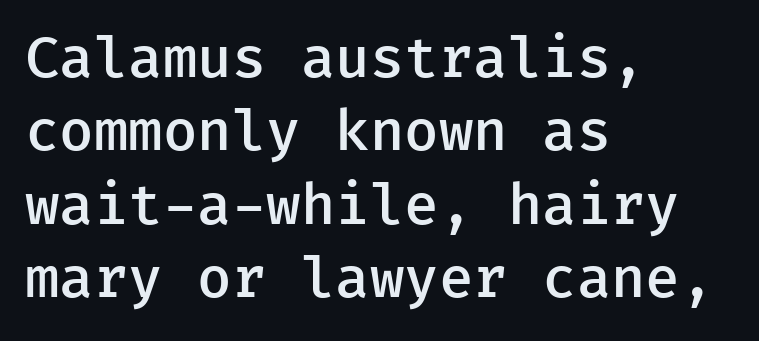
Q: Is the text bold? A: Semi-bold.
Q: Is the text italic (slanted)? A: No, it is upright.
Q: Is the typeface a serif or a sans-serif typeface? A: Sans-serif.
Q: Is the text underlined? A: No.
Q: How is the paragraph aligned? A: Left-aligned.
Q: Is the spacing between letters normal or unusually wide? A: Normal.
Q: Is the spacing between lines tight, normal or loose? A: Normal.
Q: Width (condensed, normal, or wide)? A: Normal.
Q: Stroke contrast? A: Low.
Q: x-height? A: Medium.
Q: Monospaced? A: Yes.
